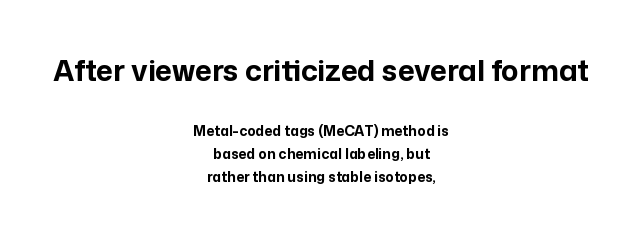
{"serif": "no", "italic": "no", "bold": "yes", "weight": "bold", "width": "normal", "stroke_contrast": "low", "x_height": "medium", "monospaced": "no", "underline": "no", "align": "center", "line_spacing": "normal", "line_spacing_ratio": 1.64, "letter_spacing": "normal", "letter_spacing_em": 0.0, "larger_block": "first", "size_ratio": 2.07, "glyph_px": 29}
